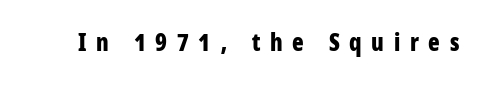
Q: Is the text bold? A: Yes.
Q: Is the text italic (slanted)? A: No, it is upright.
Q: Is the text underlined? A: No.
Q: Is the spacing between letters normal or unusually wide? A: Unusually wide.
